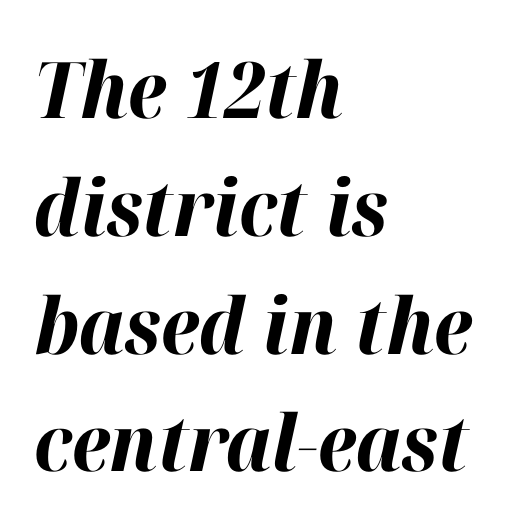
Q: Is the text bold? A: Yes.
Q: Is the text italic (slanted)? A: Yes, it leans right by about 12 degrees.
Q: Is the text underlined? A: No.
Q: How is the paragraph aligned? A: Left-aligned.
Q: Is the spacing between letters normal or unusually wide? A: Normal.
Q: Is the spacing between lines tight, normal or loose? A: Normal.
Q: Width (condensed, normal, or wide)? A: Normal.
Q: Stroke contrast? A: High.
Q: x-height? A: Medium.
Q: Monospaced? A: No.
